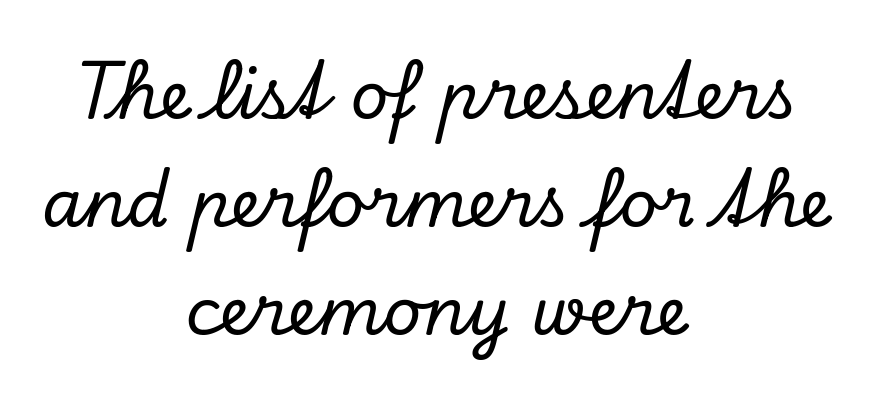
Q: Is the text italic (slanted)? A: Yes, it leans right by about 13 degrees.
Q: Is the typeface a serif or a sans-serif typeface? A: Serif.
Q: Is the text underlined? A: No.
Q: How is the paragraph aligned? A: Centered.
Q: Is the spacing between letters normal or unusually wide? A: Normal.
Q: Is the spacing between lines tight, normal or loose? A: Normal.
Q: Width (condensed, normal, or wide)? A: Normal.
Q: Stroke contrast? A: Low.
Q: x-height? A: Small.
Q: Monospaced? A: No.
